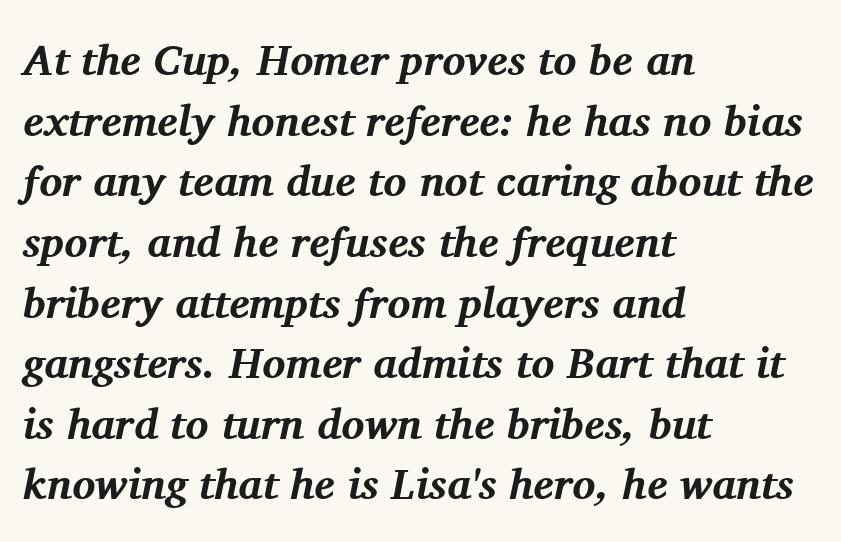
The image shows 43 px bold serif type, italic (leaning right); set left-aligned, normal line spacing (1.41x), normal letter spacing, not underlined; medium stroke contrast and a medium x-height.
